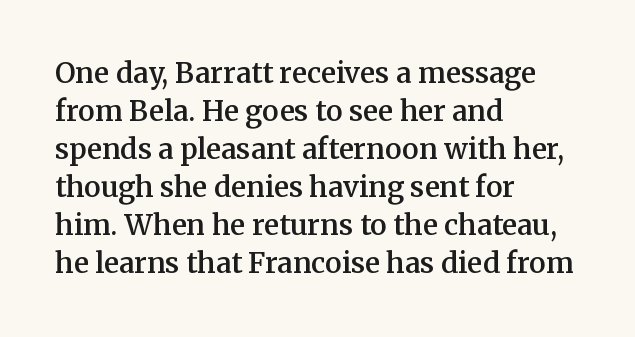
Q: Is the text bold? A: Semi-bold.
Q: Is the text italic (slanted)? A: No, it is upright.
Q: Is the typeface a serif or a sans-serif typeface? A: Serif.
Q: Is the text underlined? A: No.
Q: How is the paragraph aligned? A: Left-aligned.
Q: Is the spacing between letters normal or unusually wide? A: Normal.
Q: Is the spacing between lines tight, normal or loose? A: Normal.
Q: Width (condensed, normal, or wide)? A: Normal.
Q: Stroke contrast? A: Medium.
Q: x-height? A: Medium.
Q: Monospaced? A: No.
